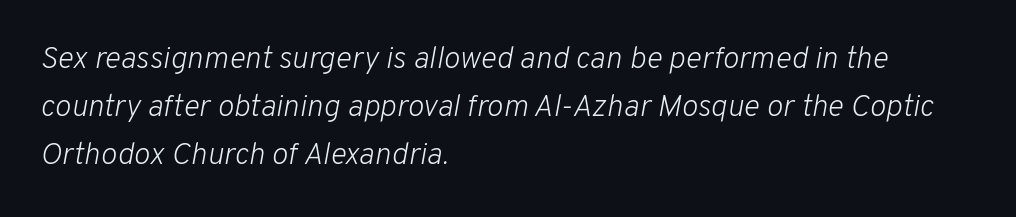
Q: Is the text bold? A: No.
Q: Is the text italic (slanted)? A: Yes, it leans right by about 10 degrees.
Q: Is the text underlined? A: No.
Q: How is the paragraph aligned? A: Left-aligned.
Q: Is the spacing between letters normal or unusually wide? A: Normal.
Q: Is the spacing between lines tight, normal or loose? A: Normal.
Q: Width (condensed, normal, or wide)? A: Normal.
Q: Stroke contrast? A: Low.
Q: x-height? A: Medium.
Q: Monospaced? A: No.
